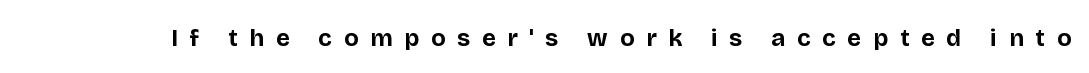
{"italic": "no", "bold": "yes", "underline": "no", "letter_spacing": "wide", "letter_spacing_em": 0.49, "glyph_px": 24}
